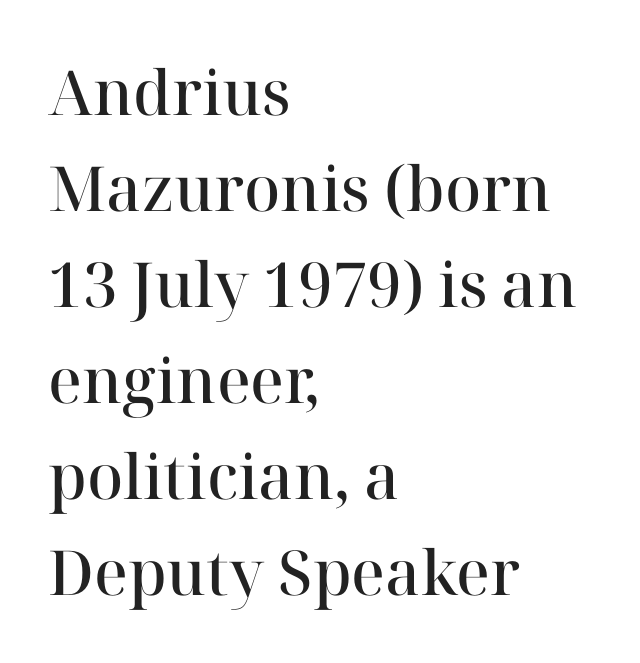
{"serif": "yes", "italic": "no", "bold": "semi", "weight": "semibold", "width": "normal", "stroke_contrast": "high", "x_height": "medium", "monospaced": "no", "underline": "no", "align": "left", "line_spacing": "normal", "line_spacing_ratio": 1.55, "letter_spacing": "normal", "letter_spacing_em": 0.0, "glyph_px": 62}
